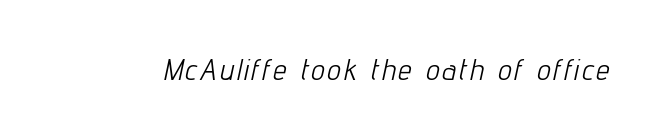
Q: Is the text bold? A: No.
Q: Is the text italic (slanted)? A: Yes, it leans right by about 12 degrees.
Q: Is the text underlined? A: No.
Q: Width (condensed, normal, or wide)? A: Condensed.
Q: Stroke contrast? A: Low.
Q: x-height? A: Medium.
Q: Monospaced? A: No.
